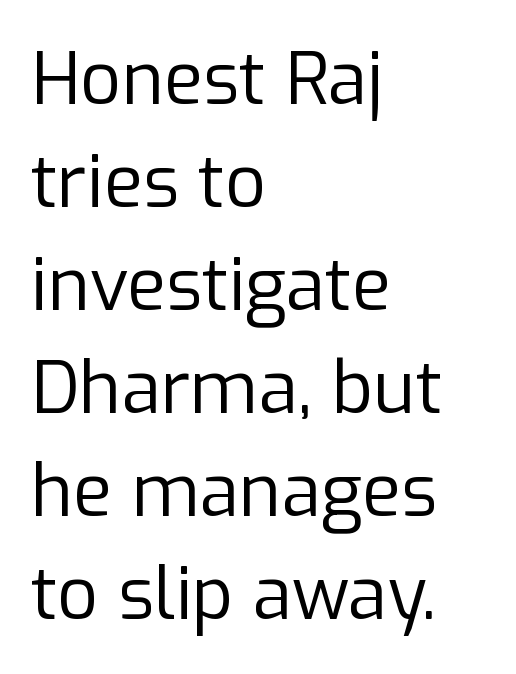
The face used here is proportionally spaced, like ordinary book or web type. The font's upright variant was chosen for this text. Left-aligned paragraph, ragged on the right. This block has exactly the height ordinary leading produces. Words float on clear page, feet unadorned.
